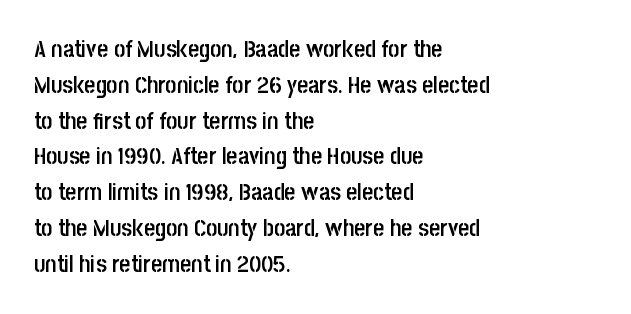
Q: Is the text bold? A: Semi-bold.
Q: Is the text italic (slanted)? A: No, it is upright.
Q: Is the text underlined? A: No.
Q: How is the paragraph aligned? A: Left-aligned.
Q: Is the spacing between letters normal or unusually wide? A: Normal.
Q: Is the spacing between lines tight, normal or loose? A: Normal.
